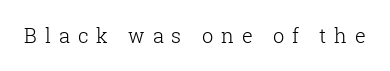
Inter-character spacing is expanded well beyond the font's built-in metrics. Heaviness? Minimal to ordinary, like unemphasized prose. The area under the type is left untouched. The type sits square on the baseline with zero lean.
